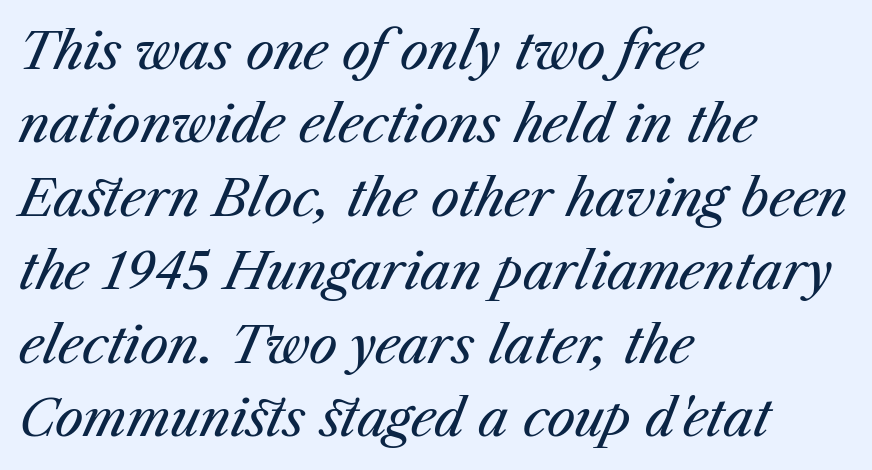
Q: Is the text bold? A: No.
Q: Is the text italic (slanted)? A: Yes, it leans right by about 23 degrees.
Q: Is the text underlined? A: No.
Q: How is the paragraph aligned? A: Left-aligned.
Q: Is the spacing between letters normal or unusually wide? A: Normal.
Q: Is the spacing between lines tight, normal or loose? A: Normal.
Q: Width (condensed, normal, or wide)? A: Normal.
Q: Stroke contrast? A: Medium.
Q: x-height? A: Medium.
Q: Monospaced? A: No.
